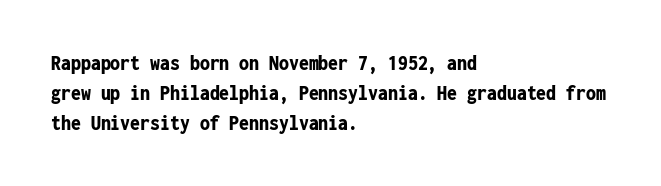
{"italic": "no", "bold": "yes", "underline": "no", "align": "left", "line_spacing": "normal", "line_spacing_ratio": 1.36, "letter_spacing": "normal", "letter_spacing_em": 0.0, "glyph_px": 22}
